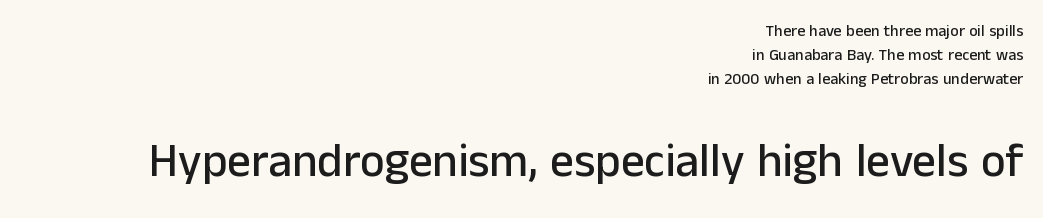
The image shows 47 px sans-serif type, upright; set right-aligned, normal line spacing (1.49x), normal letter spacing, not underlined; the second (bottom) block is 2.94x larger; low stroke contrast and a medium x-height.
